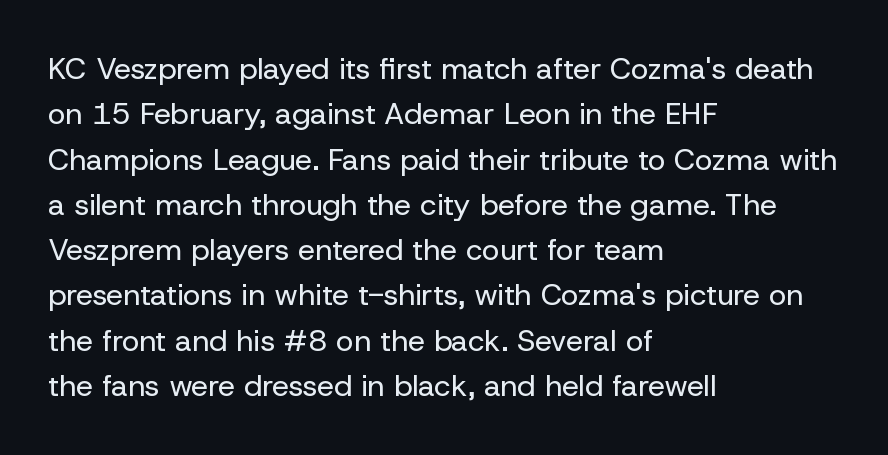
Is this a fixed-width face? No — the glyphs have proportional, varying widths. Stroke thickness stays within the range of a standard reading face or lighter. These lines are composed in type without serifs. Reading down the column, the eye jumps a familiar distance to each next line. Posture: upright roman.
